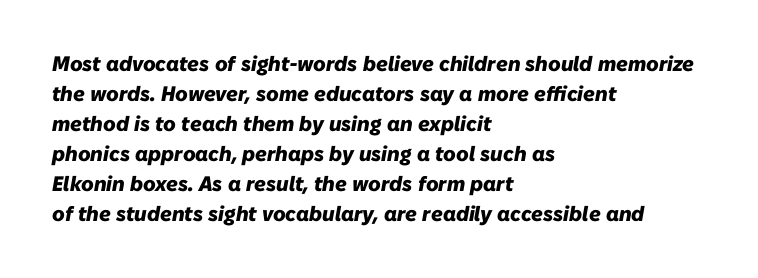
The image shows 21 px bold type, italic (leaning right); set left-aligned, normal line spacing (1.43x), normal letter spacing, not underlined.
